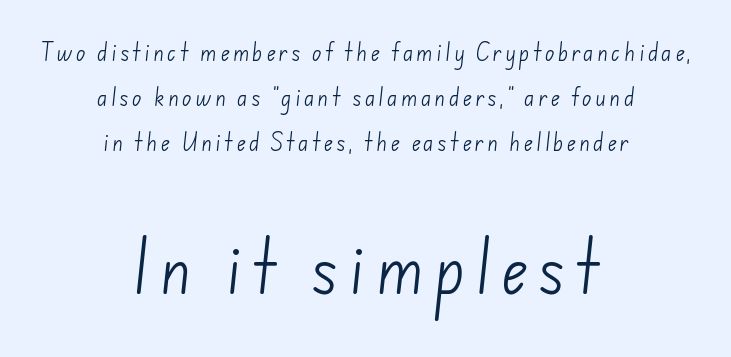
The weight tops out at a normal text grade. Bare-footed words on every line. Line spacing here is loose. The glyphs in this specimen are sans serif. In this sample the second text group is rendered at the bigger scale. Character widths vary here, with narrow letters taking less room than wide ones.
